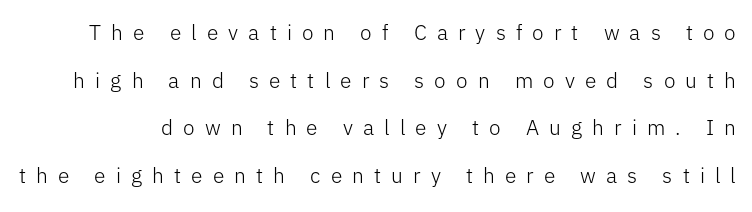
The image shows 21 px text type, upright; set loose line spacing (2.27x), unusually wide letter spacing (+0.48 em), not underlined.
